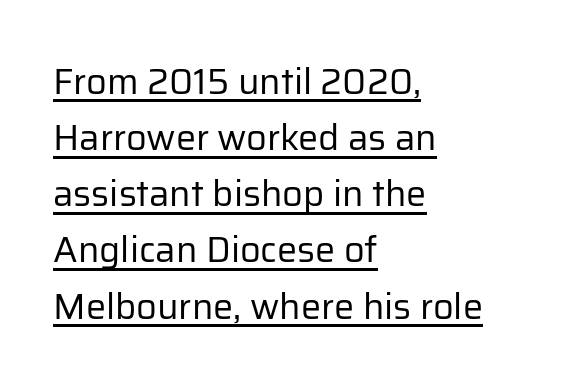
{"serif": "no", "italic": "no", "bold": "no", "weight": "regular", "width": "normal", "stroke_contrast": "low", "x_height": "medium", "monospaced": "no", "underline": "yes", "align": "left", "line_spacing": "normal", "line_spacing_ratio": 1.56, "letter_spacing": "normal", "letter_spacing_em": 0.0, "glyph_px": 36}
